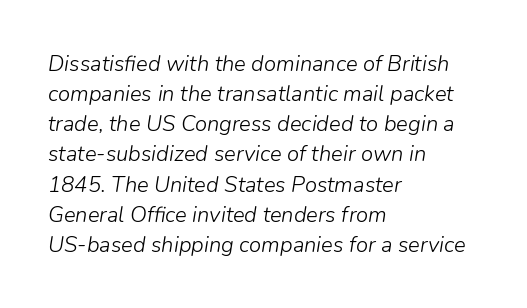
A light-to-regular cut is what we see here. One glance says typical: line gaps are just what's usual. The lettering tilts uniformly, giving the passage an italic look. Check under the words: just untouched page. The setting favours the left margin, as ordinary paragraphs usually do. How are the letters spaced? Ordinarily, with no added tracking.
